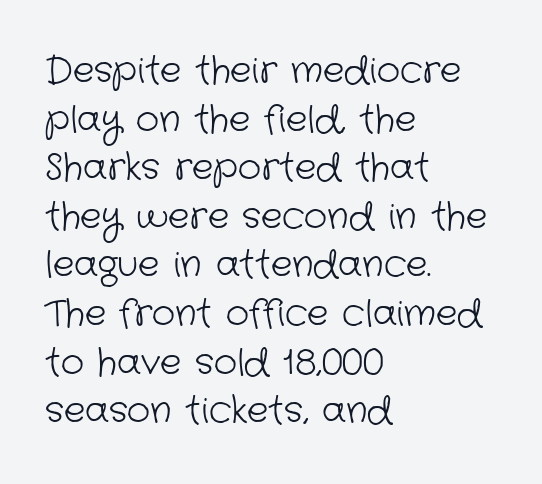
The space directly below the letters is spotless. Look at the bottom of the vertical strokes: they stop flat, with no serifs. These lines are rendered in a variable-pitch font. Leftover space on each line is placed entirely after the last word. The strokes are not fattened; the text isn't bold. Notice how descenders clear the ascenders below comfortably — that's standard leading.
